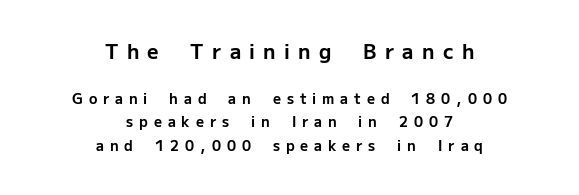
Vertical strokes here are truly vertical. Horizontal alignment here is central, giving a formal, balanced look. Horizontal bands of white between lines are of average thickness. A bare baseline throughout the passage. Each word looks stretched out because of the extra space between its letters.
